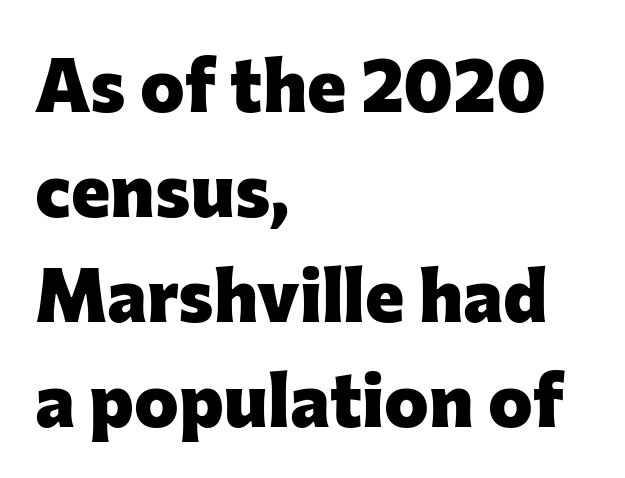
The font is running at its bold setting. Bare-footed words on every line. The characters display no serif detailing; their extremities are plain. Students, observe: this is what conventionally led text looks like. Note the varied advance widths — an 'i' is clearly narrower than an 'm'.
